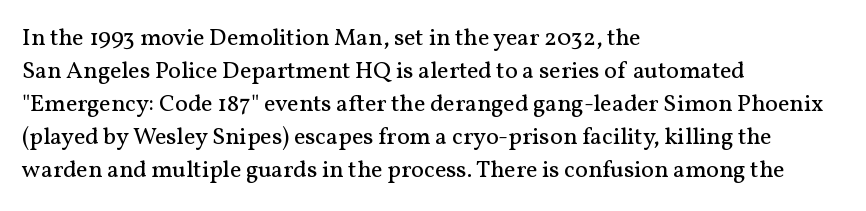
Q: Is the text bold? A: No.
Q: Is the text italic (slanted)? A: No, it is upright.
Q: Is the text underlined? A: No.
Q: How is the paragraph aligned? A: Left-aligned.
Q: Is the spacing between letters normal or unusually wide? A: Normal.
Q: Is the spacing between lines tight, normal or loose? A: Normal.
